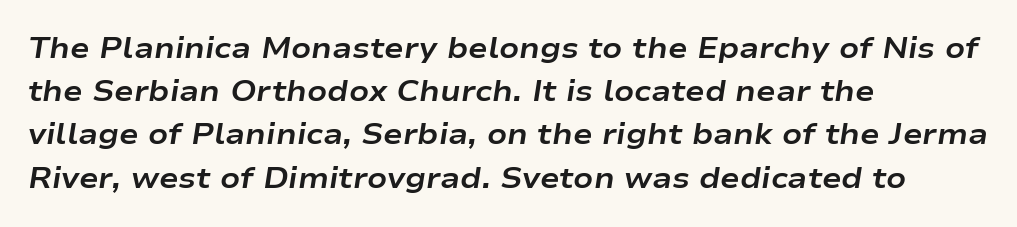
Q: Is the text bold? A: Yes.
Q: Is the text italic (slanted)? A: Yes, it leans right by about 9 degrees.
Q: Is the text underlined? A: No.
Q: How is the paragraph aligned? A: Left-aligned.
Q: Is the spacing between letters normal or unusually wide? A: Normal.
Q: Is the spacing between lines tight, normal or loose? A: Normal.
Q: Width (condensed, normal, or wide)? A: Wide.
Q: Stroke contrast? A: Low.
Q: x-height? A: Medium.
Q: Monospaced? A: No.
